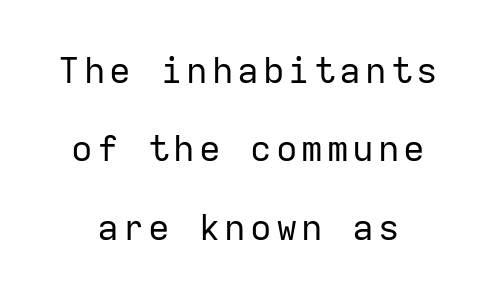
The letters march in equal steps, a hallmark of fixed-pitch type. In terms of leading, this rendering errs on the spacious side. Ink coverage per letter is moderate at most. Lines of text with bare space underneath. Nothing sits at the stroke ends, so this counts as sans-serif.
